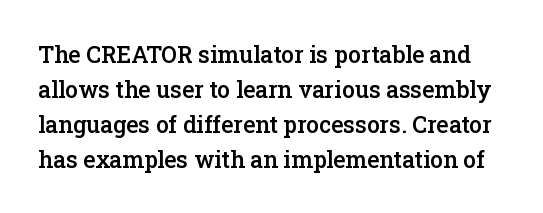
{"italic": "no", "bold": "semi", "underline": "no", "line_spacing": "normal", "line_spacing_ratio": 1.52, "letter_spacing": "normal", "letter_spacing_em": 0.0, "glyph_px": 23}
